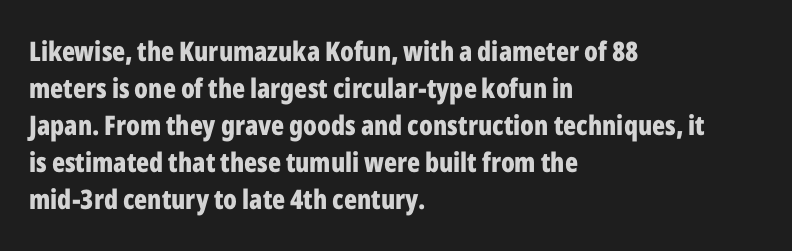
{"italic": "no", "bold": "yes", "underline": "no", "align": "left", "line_spacing": "normal", "line_spacing_ratio": 1.37, "letter_spacing": "normal", "letter_spacing_em": 0.0, "glyph_px": 27}
